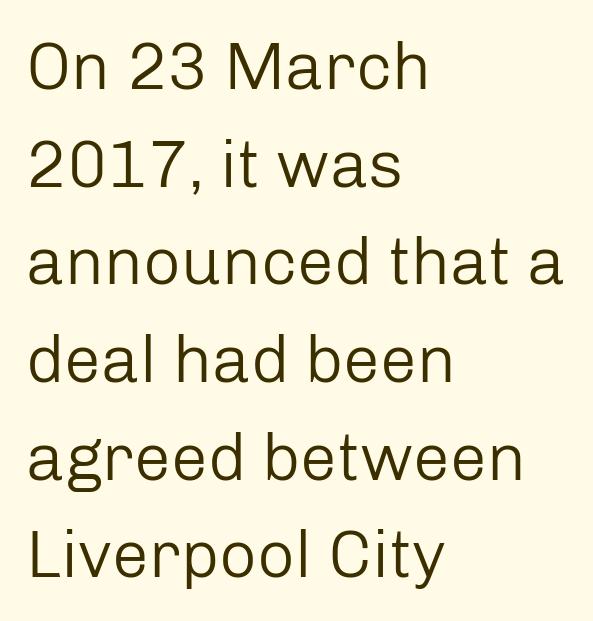
{"serif": "no", "italic": "no", "bold": "no", "weight": "regular", "width": "normal", "stroke_contrast": "low", "x_height": "medium", "monospaced": "no", "underline": "no", "align": "left", "line_spacing": "normal", "line_spacing_ratio": 1.48, "letter_spacing": "normal", "letter_spacing_em": 0.0, "glyph_px": 66}
